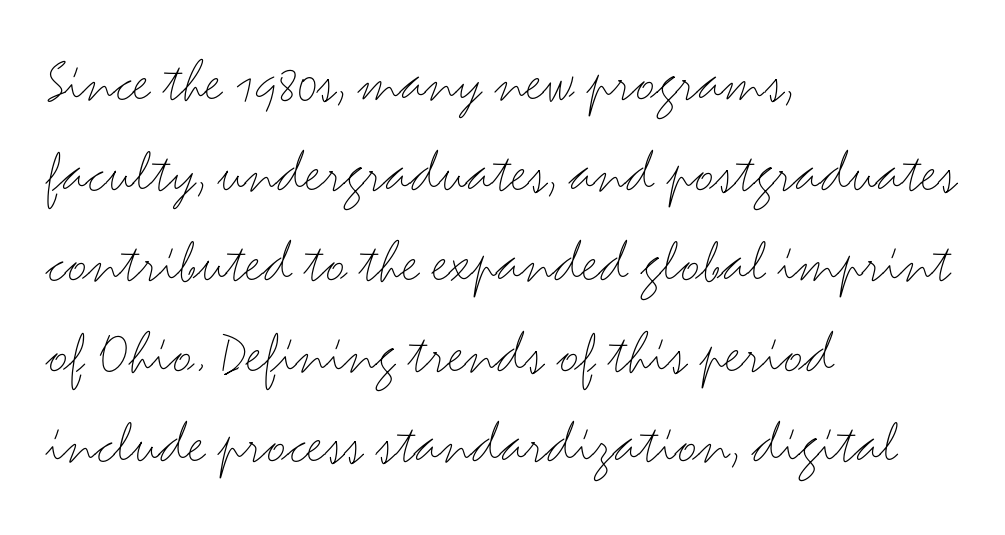
{"serif": "no", "bold": "no", "weight": "light", "width": "wide", "stroke_contrast": "medium", "x_height": "small", "monospaced": "no", "underline": "no", "align": "left", "line_spacing": "normal", "line_spacing_ratio": 1.46, "letter_spacing": "normal", "letter_spacing_em": 0.0, "glyph_px": 62}
